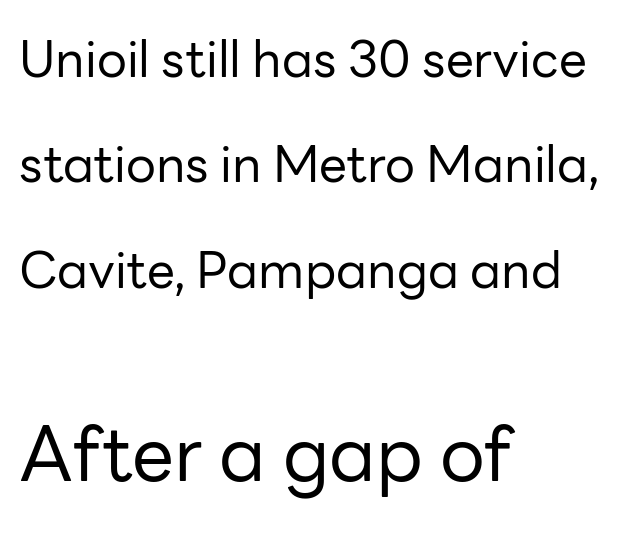
Q: Is the text bold? A: No.
Q: Is the text italic (slanted)? A: No, it is upright.
Q: Is the typeface a serif or a sans-serif typeface? A: Sans-serif.
Q: Is the text underlined? A: No.
Q: How is the paragraph aligned? A: Left-aligned.
Q: Is the spacing between letters normal or unusually wide? A: Normal.
Q: Is the spacing between lines tight, normal or loose? A: Loose.
Q: Which block of text is set in a larger size, the first (top) or the second (bottom)? A: The second (bottom) one.
Q: Width (condensed, normal, or wide)? A: Normal.
Q: Stroke contrast? A: Low.
Q: x-height? A: Medium.
Q: Monospaced? A: No.
